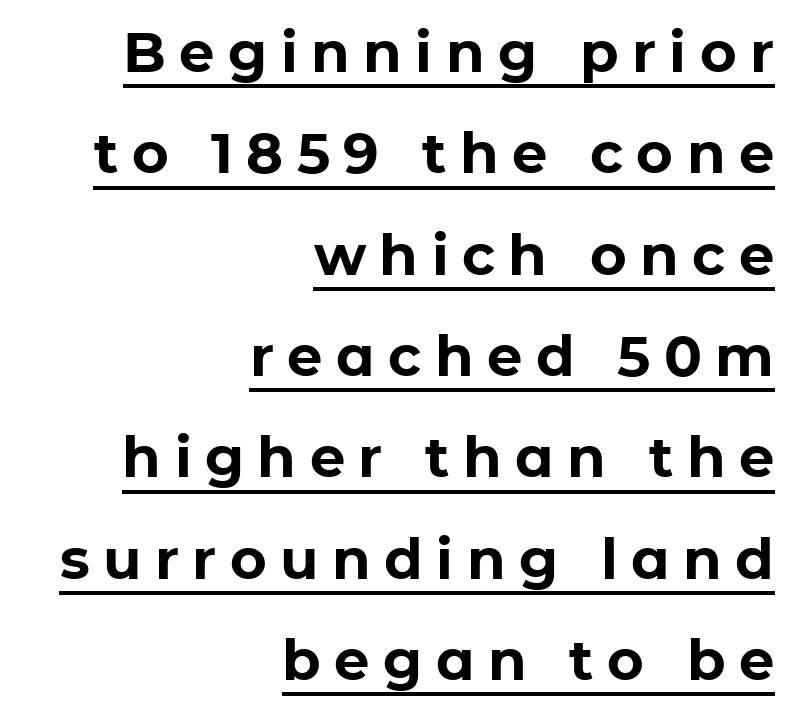
Q: Is the text bold? A: Yes.
Q: Is the text italic (slanted)? A: No, it is upright.
Q: Is the typeface a serif or a sans-serif typeface? A: Sans-serif.
Q: Is the text underlined? A: Yes.
Q: How is the paragraph aligned? A: Right-aligned.
Q: Is the spacing between letters normal or unusually wide? A: Unusually wide.
Q: Width (condensed, normal, or wide)? A: Normal.
Q: Stroke contrast? A: Low.
Q: x-height? A: Medium.
Q: Monospaced? A: No.
